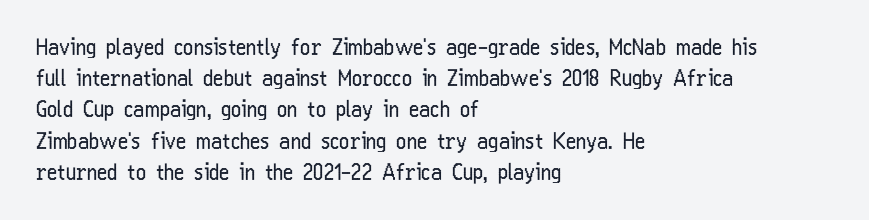
{"italic": "no", "bold": "no", "underline": "no", "align": "left", "line_spacing": "normal", "line_spacing_ratio": 1.42, "letter_spacing": "normal", "letter_spacing_em": 0.0, "glyph_px": 22}
